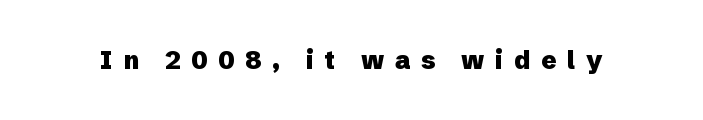
The image shows 25 px bold type, upright; set unusually wide letter spacing (+0.43 em), not underlined.
